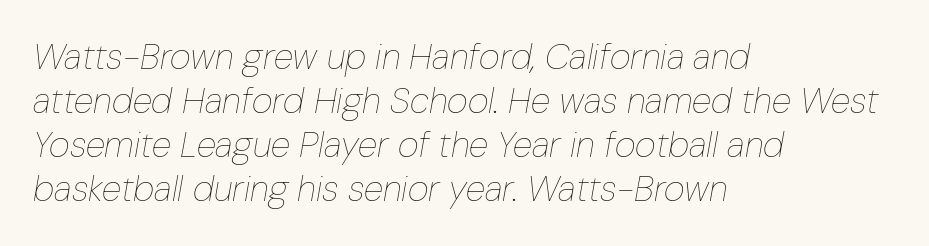
{"italic": "yes", "lean": "right", "slant_degrees": 10, "bold": "no", "weight": "thin", "width": "condensed", "stroke_contrast": "low", "x_height": "medium", "monospaced": "no", "underline": "no", "align": "left", "line_spacing_ratio": 1.22, "letter_spacing": "normal", "letter_spacing_em": 0.0, "glyph_px": 36}
